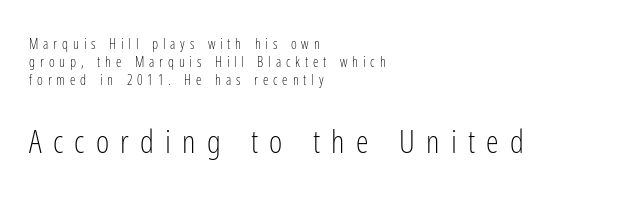
The image shows 32 px light, condensed sans-serif type, upright; set left-aligned, normal line spacing (1.29x), unusually wide letter spacing (+0.35 em), not underlined; the second (bottom) block is 2.29x larger; low stroke contrast and a medium x-height.
